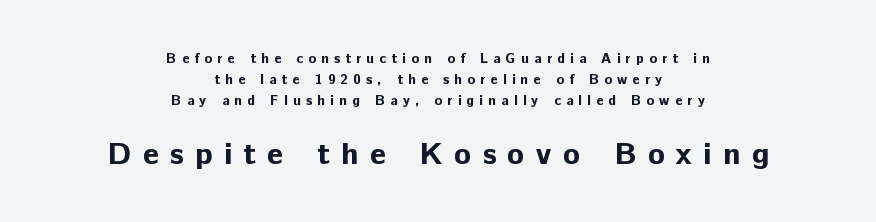
In this sample the second text group is rendered at the bigger scale. Caption: bold face, heavy strokes. Each row of text sits above clean, open space. Spacing between characters has been opened up far beyond the box default. Is this a fixed-width face? No — the glyphs have proportional, varying widths. These lines stack symmetrically, like a column narrowing and widening about its center.
